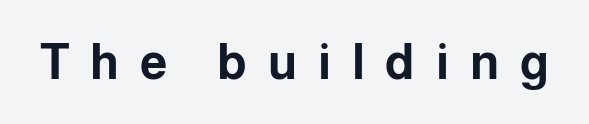
The image shows 49 px bold sans-serif type, upright; set unusually wide letter spacing (+0.42 em), not underlined; low stroke contrast and a medium x-height.
